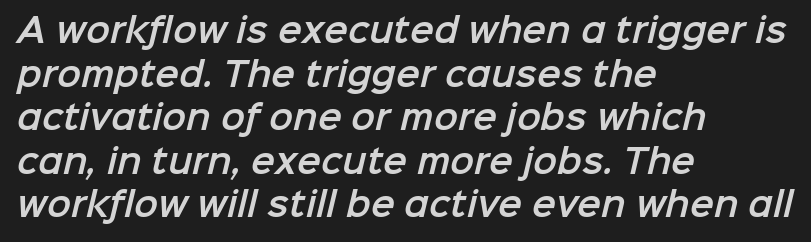
The image shows 32 px sans-serif type; set left-aligned, normal line spacing (1.36x), normal letter spacing, not underlined; low stroke contrast and a medium x-height.
